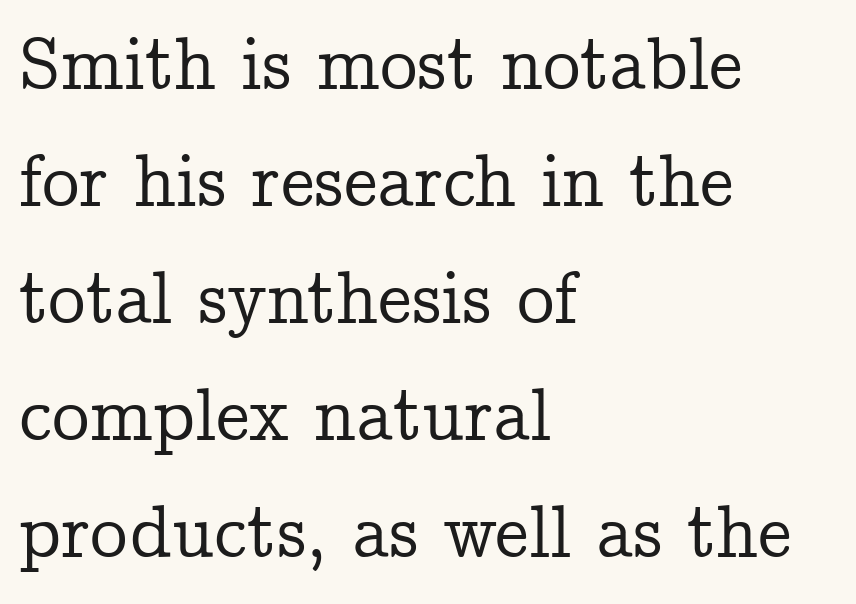
Q: Is the text italic (slanted)? A: No, it is upright.
Q: Is the typeface a serif or a sans-serif typeface? A: Serif.
Q: Is the text underlined? A: No.
Q: How is the paragraph aligned? A: Left-aligned.
Q: Is the spacing between letters normal or unusually wide? A: Normal.
Q: Is the spacing between lines tight, normal or loose? A: Normal.
Q: Width (condensed, normal, or wide)? A: Normal.
Q: Stroke contrast? A: Low.
Q: x-height? A: Medium.
Q: Monospaced? A: No.
